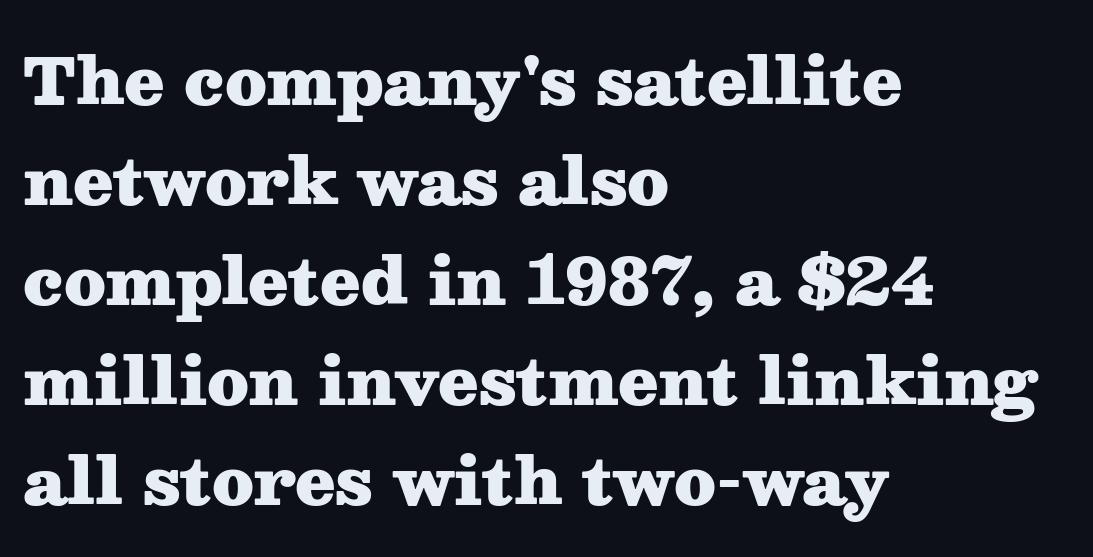
These lines were composed using upright roman letters. Check where the strokes stop: tiny serifs finish them off. The area under the type is left untouched. The vertical gap from one line to the next is medium. Students, note that the glyphs here touch the page at normal intervals.
